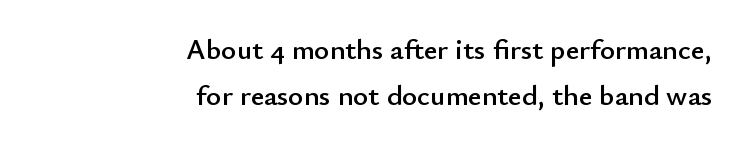
The image shows 29 px sans-serif type, upright; set right-aligned, normal line spacing (1.59x), normal letter spacing, not underlined; low stroke contrast and a small x-height.
